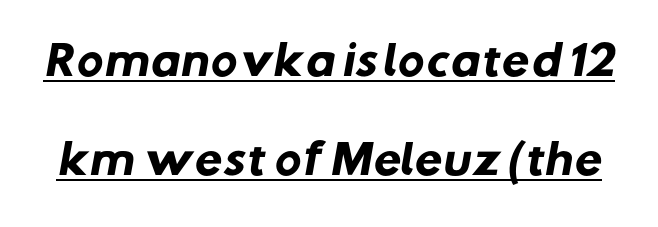
This block would shrink considerably if given ordinary leading; it's expanded now. Heavy-handed strokes throughout: this text is bold. The letters advance in unequal steps, a hallmark of proportional type. Emphasis is given by a line drawn under the lettering. Tracking here is standard; glyphs follow each other at the usual distance.
